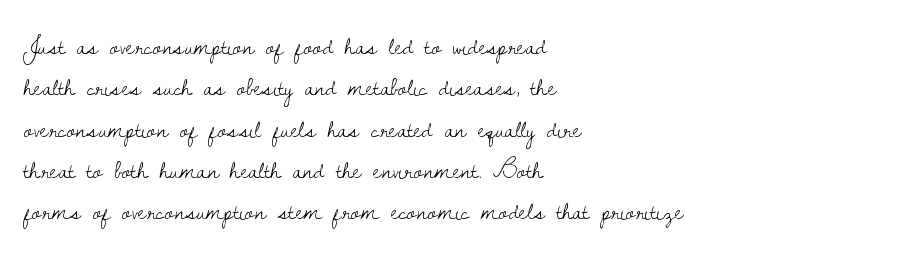
Q: Is the text bold? A: No.
Q: Is the text italic (slanted)? A: Yes.
Q: Is the text underlined? A: No.
Q: How is the paragraph aligned? A: Left-aligned.
Q: Is the spacing between letters normal or unusually wide? A: Normal.
Q: Is the spacing between lines tight, normal or loose? A: Normal.
